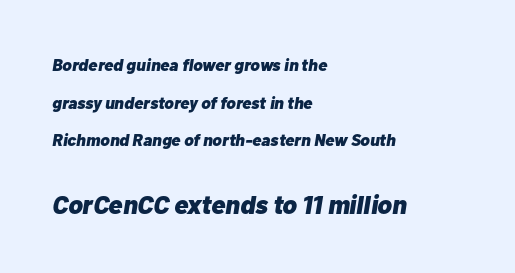
Q: Is the text bold? A: Yes.
Q: Is the text italic (slanted)? A: Yes, it leans right by about 10 degrees.
Q: Is the text underlined? A: No.
Q: How is the paragraph aligned? A: Left-aligned.
Q: Is the spacing between letters normal or unusually wide? A: Normal.
Q: Is the spacing between lines tight, normal or loose? A: Loose.
Q: Which block of text is set in a larger size, the first (top) or the second (bottom)? A: The second (bottom) one.
